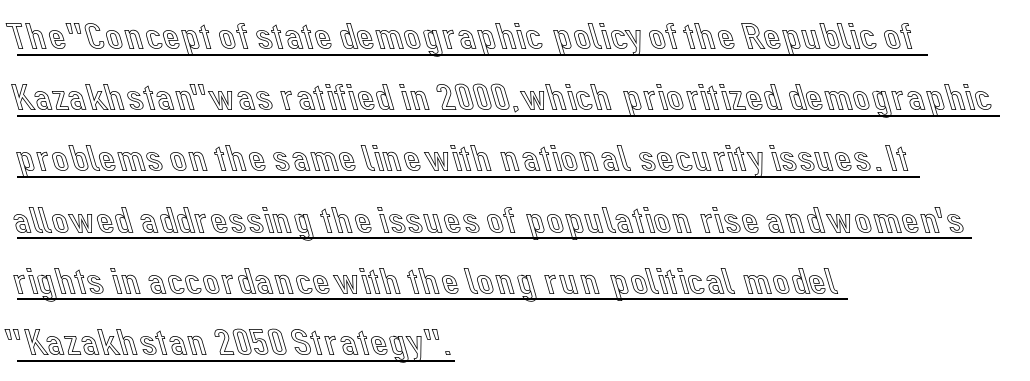
{"width": "normal", "x_height": "medium", "monospaced": "no", "underline": "yes", "align": "left", "line_spacing": "normal", "line_spacing_ratio": 1.57, "letter_spacing": "normal", "letter_spacing_em": 0.0, "glyph_px": 39}
